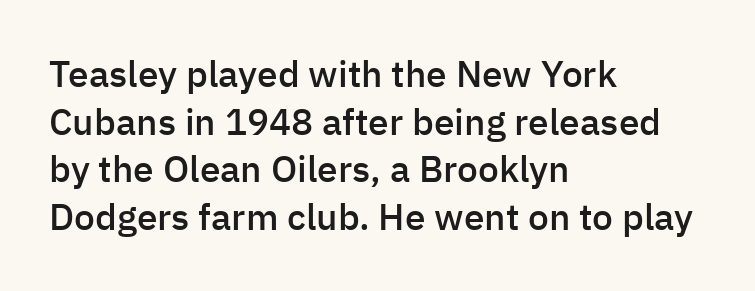
The typesetting leans somewhat heavy: a semibold. Layout note: lines flush left. This sample uses a sans-serif face. Successive baselines arrive at the customary interval.
